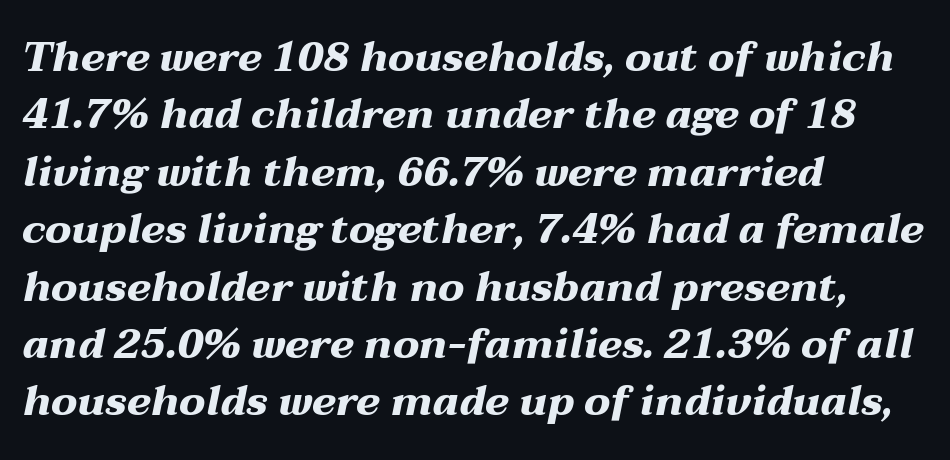
The image shows 41 px heavy, wide type, italic (leaning right); set left-aligned, normal line spacing (1.4x), normal letter spacing, not underlined; medium stroke contrast and a medium x-height.
